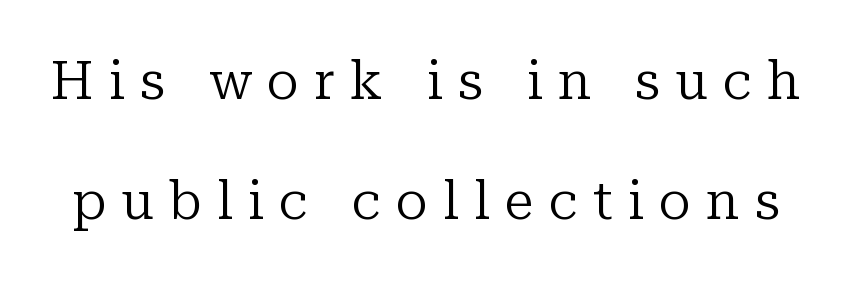
Here the glyphs are tracked loosely, breaking word shapes into spaced letters. The typesetting does not lean heavy: it is not bold. In terms of leading, this rendering errs on the spacious side. Proportional: the letters do not fall into vertical columns. Style check: upright. Yep, those are serifs on the letters.
